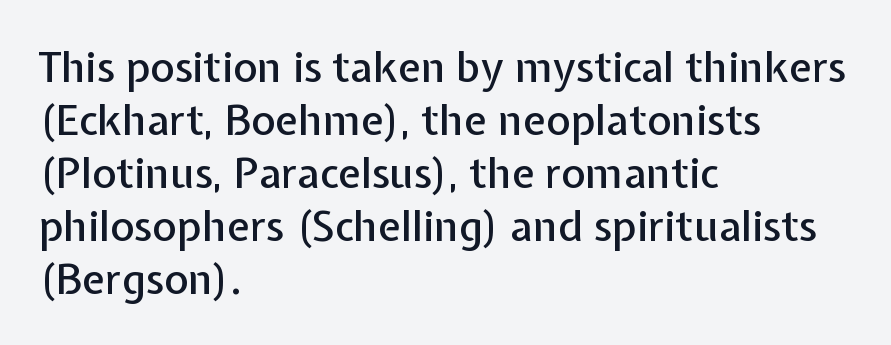
Nothing sits at the stroke ends, so this counts as sans-serif. Nope, not italic — everything's standing straight. The paragraph shown leans on its left margin. The strip under each line holds only bare page. The face used here is rendered with its standard letterfit.
